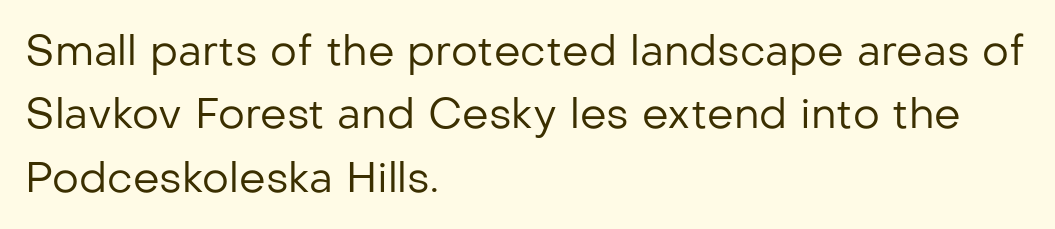
Q: Is the text bold? A: No.
Q: Is the text italic (slanted)? A: No, it is upright.
Q: Is the typeface a serif or a sans-serif typeface? A: Sans-serif.
Q: Is the text underlined? A: No.
Q: How is the paragraph aligned? A: Left-aligned.
Q: Is the spacing between letters normal or unusually wide? A: Normal.
Q: Is the spacing between lines tight, normal or loose? A: Normal.
Q: Width (condensed, normal, or wide)? A: Normal.
Q: Stroke contrast? A: Low.
Q: x-height? A: Medium.
Q: Monospaced? A: No.
